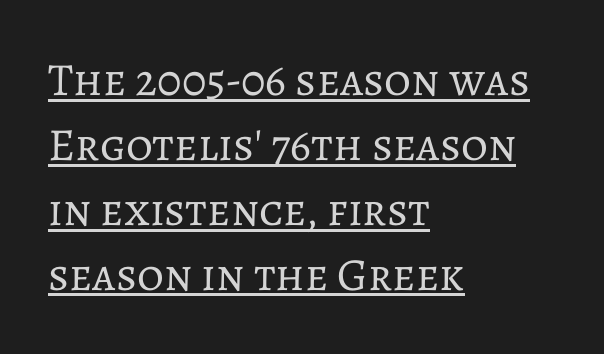
The image shows 46 px regular-weight type, upright; set left-aligned, normal line spacing (1.41x), normal letter spacing, underlined; low stroke contrast and a medium x-height.
